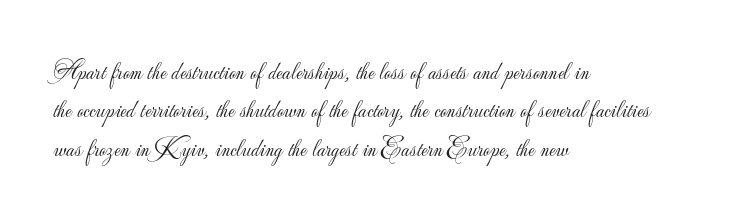
The image shows 26 px text type; set left-aligned, normal line spacing (1.48x), normal letter spacing, not underlined.
